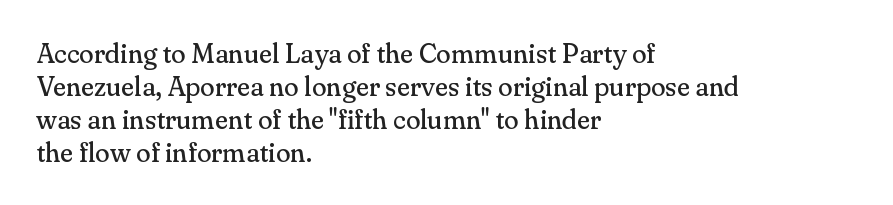
The type sits square on the baseline with zero lean. All the whitespace from short lines collects on the right. Students, note that the glyphs here touch the page at normal intervals. Weight class: somewhere from thin through regular. The foot of each line stays bare and open.
